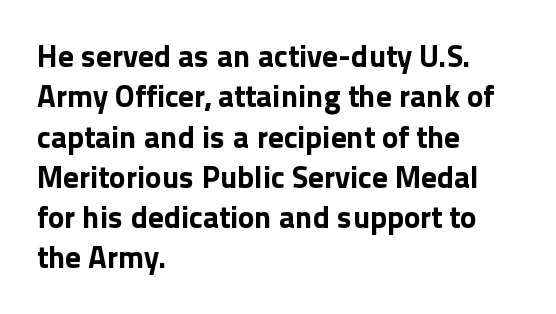
{"serif": "no", "italic": "no", "bold": "yes", "weight": "bold", "width": "normal", "x_height": "medium", "monospaced": "no", "underline": "no", "align": "left", "line_spacing": "normal", "line_spacing_ratio": 1.3, "letter_spacing": "normal", "letter_spacing_em": 0.0, "glyph_px": 31}
